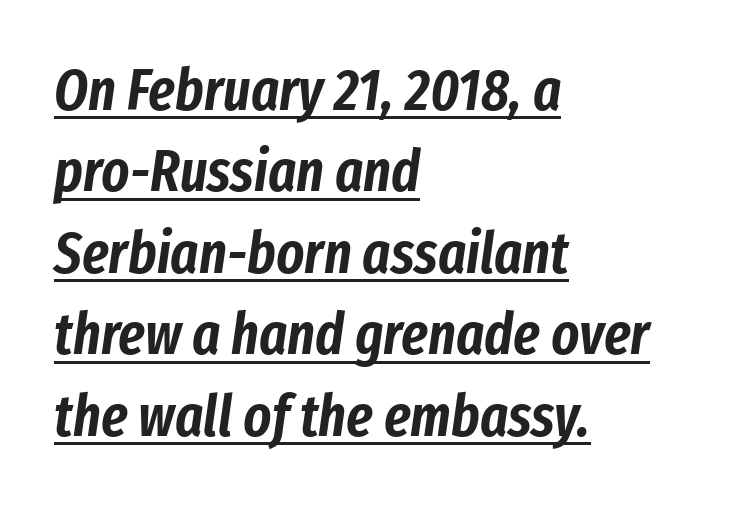
{"italic": "yes", "lean": "right", "slant_degrees": 8, "width": "condensed", "stroke_contrast": "low", "x_height": "medium", "monospaced": "no", "underline": "yes", "align": "left", "line_spacing": "normal", "line_spacing_ratio": 1.38, "letter_spacing": "normal", "letter_spacing_em": 0.0, "glyph_px": 59}
